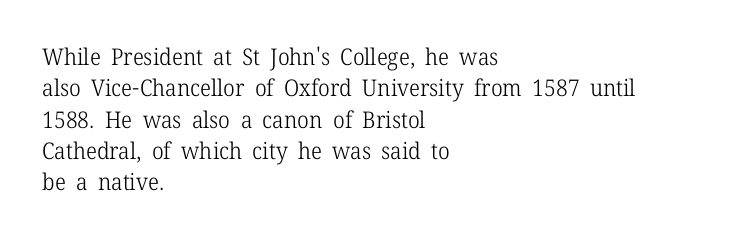
Q: Is the text bold? A: No.
Q: Is the text italic (slanted)? A: No, it is upright.
Q: Is the text underlined? A: No.
Q: How is the paragraph aligned? A: Left-aligned.
Q: Is the spacing between letters normal or unusually wide? A: Normal.
Q: Is the spacing between lines tight, normal or loose? A: Normal.
